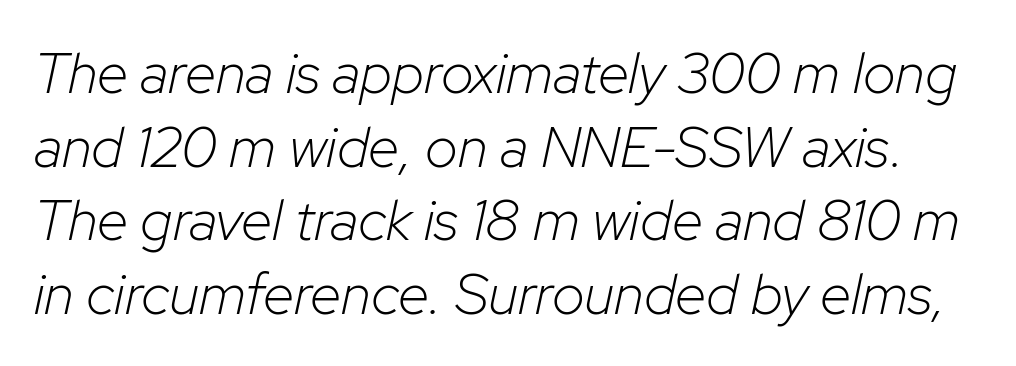
Q: Is the text bold? A: No.
Q: Is the text italic (slanted)? A: Yes, it leans right by about 12 degrees.
Q: Is the text underlined? A: No.
Q: Is the spacing between letters normal or unusually wide? A: Normal.
Q: Is the spacing between lines tight, normal or loose? A: Normal.
Q: Width (condensed, normal, or wide)? A: Normal.
Q: Stroke contrast? A: Low.
Q: x-height? A: Medium.
Q: Monospaced? A: No.
